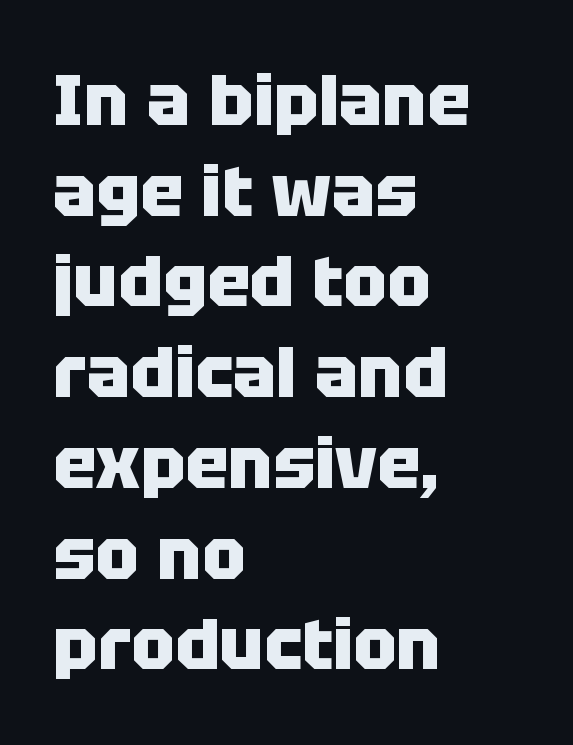
The image shows 72 px heavy sans-serif type, upright; set left-aligned, normal line spacing (1.26x), normal letter spacing, not underlined; low stroke contrast and a large x-height.
